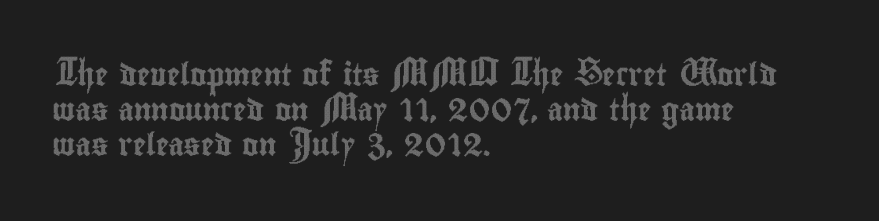
{"italic": "no", "underline": "no", "align": "left", "line_spacing": "normal", "line_spacing_ratio": 1.58, "letter_spacing": "normal", "letter_spacing_em": 0.0, "glyph_px": 22}
